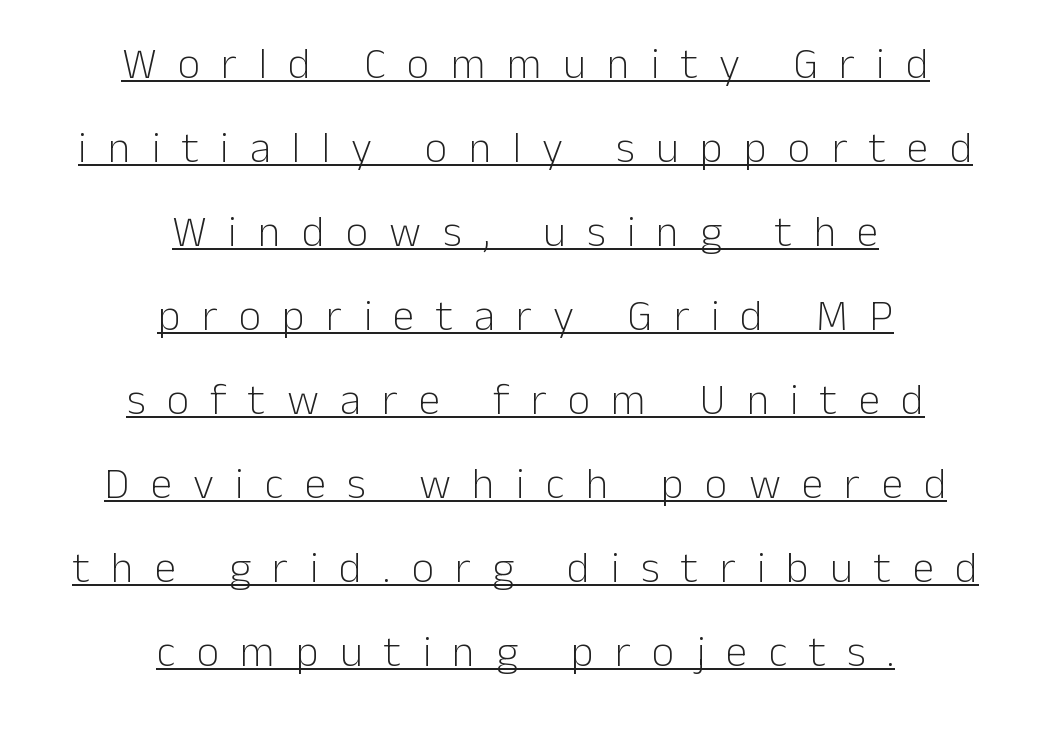
The image shows 44 px light sans-serif type, upright; set centered, loose line spacing (1.91x), unusually wide letter spacing (+0.48 em), underlined; low stroke contrast and a medium x-height.
